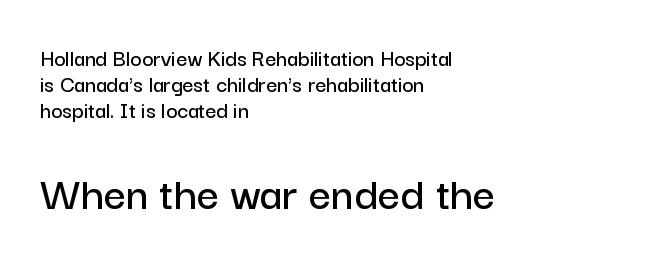
Q: Is the text italic (slanted)? A: No, it is upright.
Q: Is the typeface a serif or a sans-serif typeface? A: Sans-serif.
Q: Is the text underlined? A: No.
Q: How is the paragraph aligned? A: Left-aligned.
Q: Is the spacing between letters normal or unusually wide? A: Normal.
Q: Is the spacing between lines tight, normal or loose? A: Tight.
Q: Which block of text is set in a larger size, the first (top) or the second (bottom)? A: The second (bottom) one.
Q: Width (condensed, normal, or wide)? A: Normal.
Q: Stroke contrast? A: Low.
Q: x-height? A: Medium.
Q: Monospaced? A: No.
